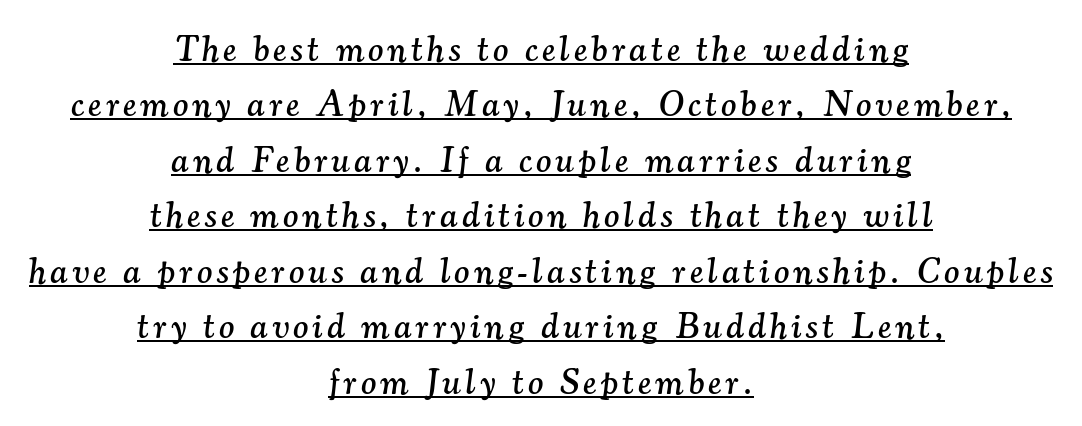
The font's italic variant was chosen for this text. Varying glyph widths throughout — classic text-font behaviour. Each letter's strokes conclude with small projecting serifs. The face used here appears with an underline applied. One-word summary of the alignment: center. Interline gaps are of average width in this sample.
